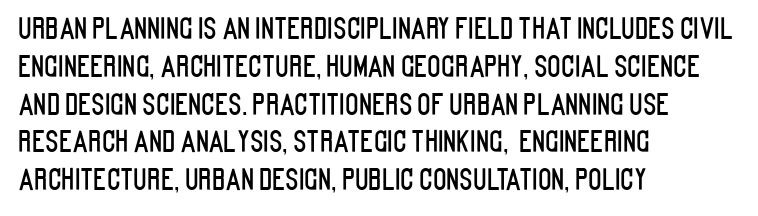
{"serif": "no", "italic": "no", "width": "condensed", "stroke_contrast": "low", "x_height": "large", "monospaced": "no", "underline": "no", "align": "left", "line_spacing": "normal", "line_spacing_ratio": 1.35, "letter_spacing": "normal", "letter_spacing_em": 0.0, "glyph_px": 28}
